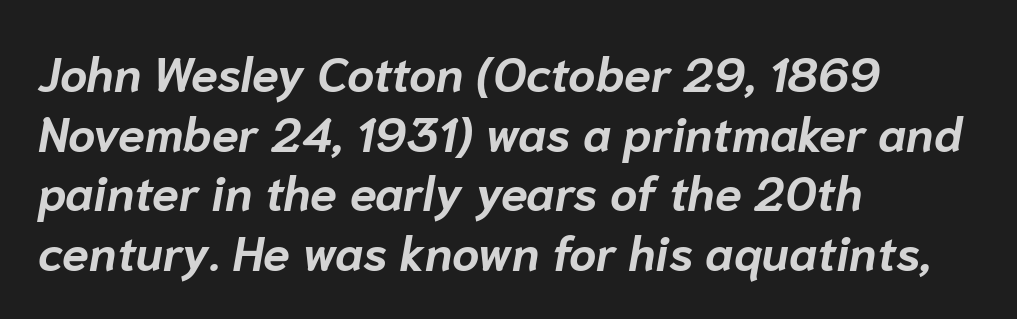
Standard letterfit; no display-style spreading of the glyphs. The face used here has a pronounced slope to its letters. Line beginnings align vertically; line endings do not. No word sits above an underline. Thick stems and heavy bowls — unmistakably bold.
